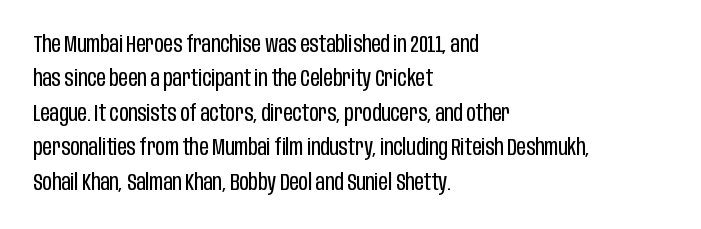
Observe the ordinary spacing: letters are neighbours, not strangers. Only glyphs here, with clear space below each row. Honestly, the row spacing looks completely unremarkable. No letter is thick-stroked: the sample isn't bold.
